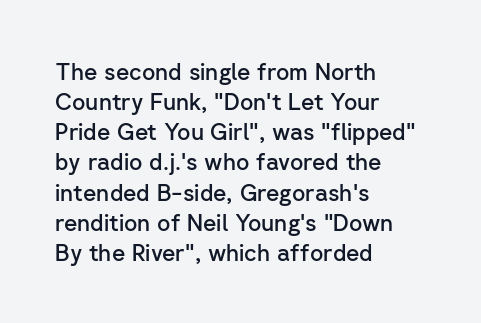
How are the letters spaced? Ordinarily, with no added tracking. Ordinary non-slanted type is in use. Notice the strokes are somewhat thickened but not fully heavy: this is a semibold. Descenders are the only things crossing below the line.
